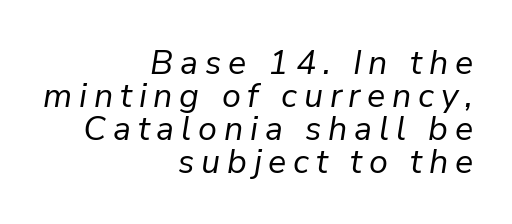
Q: Is the text bold? A: No.
Q: Is the text italic (slanted)? A: Yes, it leans right by about 9 degrees.
Q: Is the text underlined? A: No.
Q: How is the paragraph aligned? A: Right-aligned.
Q: Is the spacing between letters normal or unusually wide? A: Unusually wide.
Q: Is the spacing between lines tight, normal or loose? A: Tight.
Q: Width (condensed, normal, or wide)? A: Normal.
Q: Stroke contrast? A: Low.
Q: x-height? A: Medium.
Q: Monospaced? A: No.
